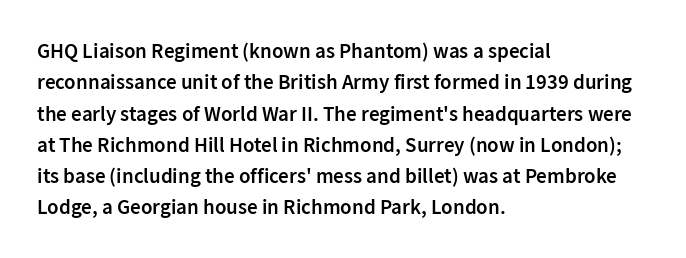
{"italic": "no", "bold": "semi", "underline": "no", "align": "left", "line_spacing": "normal", "line_spacing_ratio": 1.49, "letter_spacing": "normal", "letter_spacing_em": 0.0, "glyph_px": 21}
